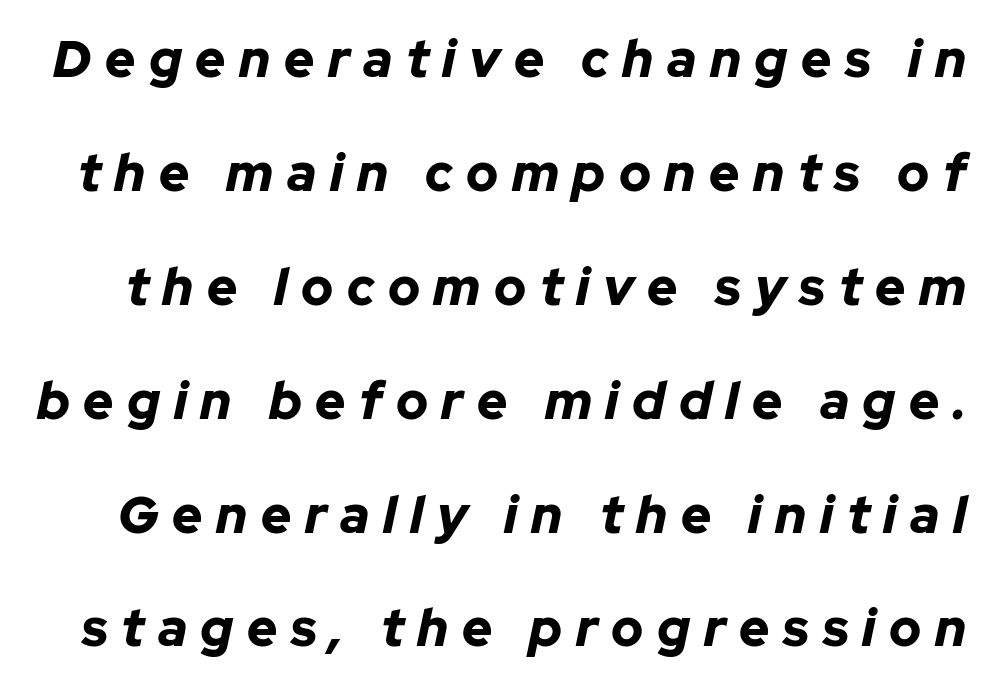
Glyph-to-glyph distance is far greater than everyday printed text. Each new line begins a long way beneath the previous one. The face used here has a pronounced slope to its letters. Decoration check: the copy has no underline.
